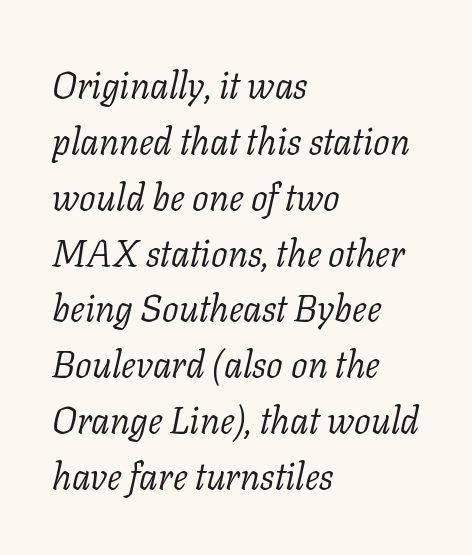
{"serif": "yes", "italic": "yes", "lean": "right", "slant_degrees": 11, "bold": "no", "weight": "light", "width": "normal", "stroke_contrast": "low", "x_height": "medium", "monospaced": "no", "underline": "no", "align": "left", "line_spacing": "normal", "line_spacing_ratio": 1.51, "letter_spacing": "normal", "letter_spacing_em": 0.0, "glyph_px": 37}
